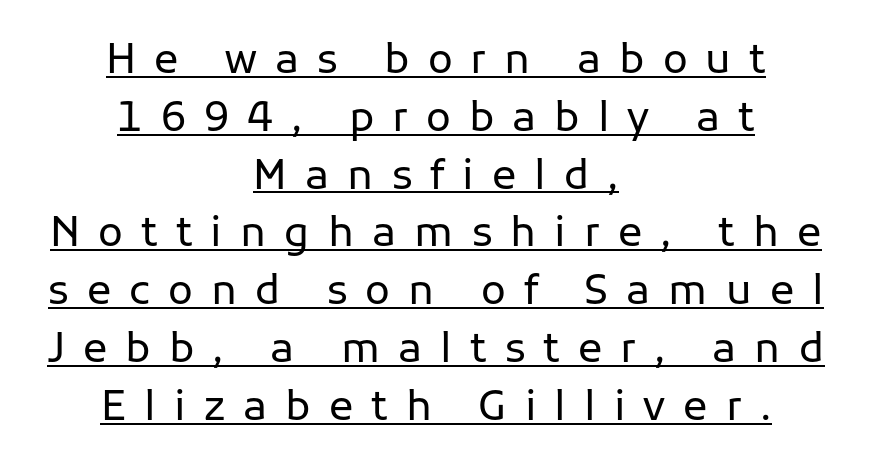
Characters follow at a spacing far wider than the type designer built in. No feet cap the strokes, marking this as sans-serif type. Is this a fixed-width face? No — the glyphs have proportional, varying widths. Leftover space on each line is divided equally before and after the words.
